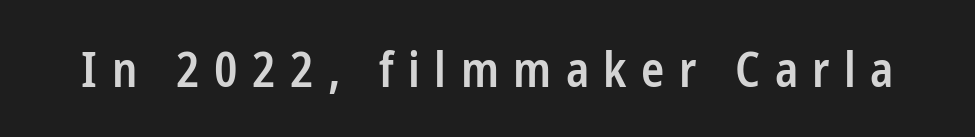
Q: Is the text bold? A: Semi-bold.
Q: Is the text italic (slanted)? A: No, it is upright.
Q: Is the typeface a serif or a sans-serif typeface? A: Sans-serif.
Q: Is the text underlined? A: No.
Q: Is the spacing between letters normal or unusually wide? A: Unusually wide.
Q: Width (condensed, normal, or wide)? A: Condensed.
Q: Stroke contrast? A: Low.
Q: x-height? A: Medium.
Q: Monospaced? A: No.
